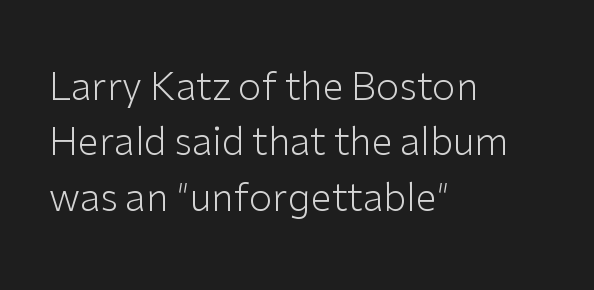
The image shows 38 px light sans-serif type, upright; set left-aligned, normal line spacing (1.46x), normal letter spacing, not underlined; low stroke contrast and a medium x-height.
